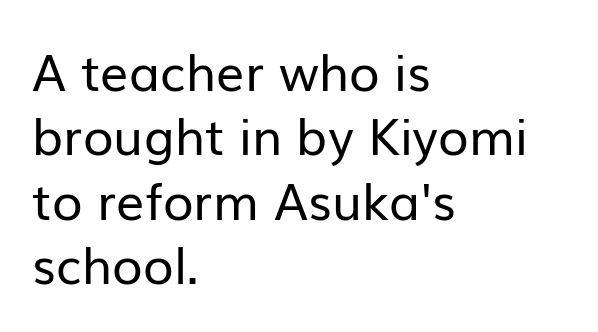
The image shows 50 px regular-weight sans-serif type, upright; set left-aligned, normal line spacing (1.29x), normal letter spacing, not underlined; low stroke contrast and a medium x-height.
